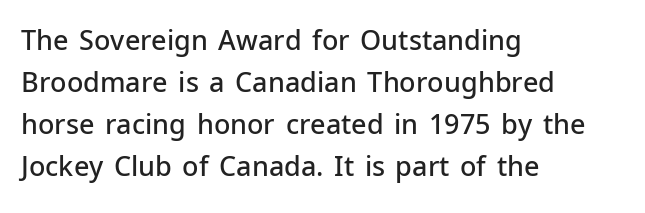
Q: Is the text bold? A: Semi-bold.
Q: Is the text italic (slanted)? A: No, it is upright.
Q: Is the text underlined? A: No.
Q: How is the paragraph aligned? A: Left-aligned.
Q: Is the spacing between letters normal or unusually wide? A: Normal.
Q: Is the spacing between lines tight, normal or loose? A: Normal.
